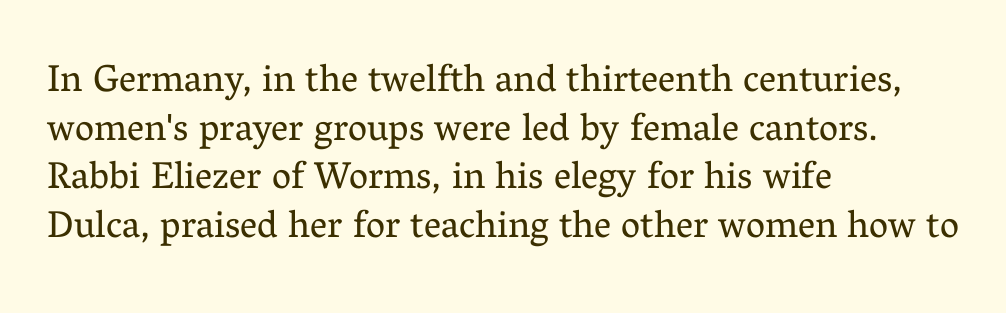
{"serif": "yes", "italic": "no", "bold": "no", "weight": "regular", "width": "normal", "stroke_contrast": "medium", "x_height": "medium", "monospaced": "no", "underline": "no", "align": "left", "line_spacing": "normal", "line_spacing_ratio": 1.28, "letter_spacing": "normal", "letter_spacing_em": 0.0, "glyph_px": 38}
